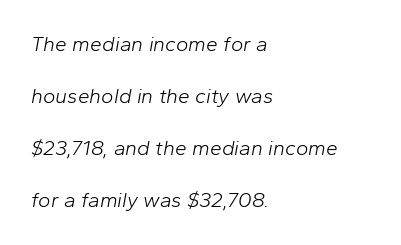
{"italic": "yes", "lean": "right", "slant_degrees": 10, "bold": "no", "underline": "no", "align": "left", "line_spacing": "loose", "line_spacing_ratio": 2.48, "letter_spacing": "normal", "letter_spacing_em": 0.0, "glyph_px": 21}
